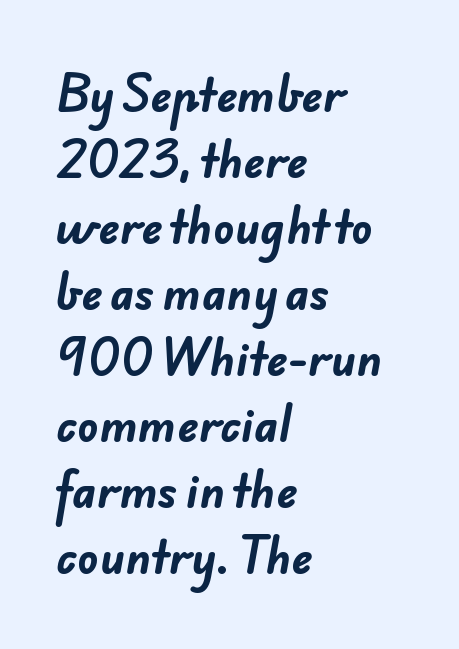
Q: Is the text bold? A: Yes.
Q: Is the typeface a serif or a sans-serif typeface? A: Sans-serif.
Q: Is the text underlined? A: No.
Q: How is the paragraph aligned? A: Left-aligned.
Q: Is the spacing between letters normal or unusually wide? A: Normal.
Q: Is the spacing between lines tight, normal or loose? A: Normal.
Q: Width (condensed, normal, or wide)? A: Normal.
Q: Stroke contrast? A: Low.
Q: x-height? A: Small.
Q: Monospaced? A: No.
